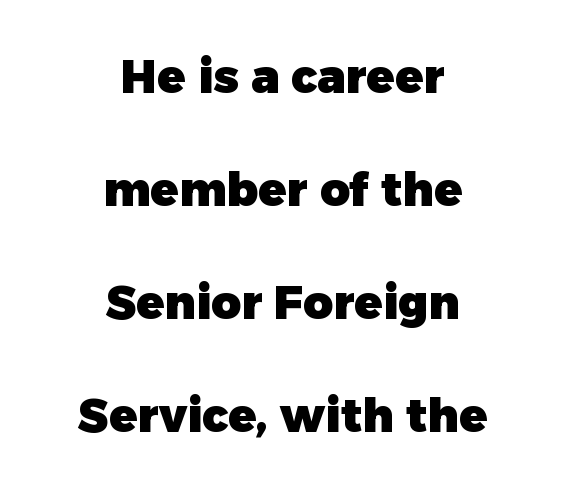
{"serif": "no", "italic": "no", "bold": "yes", "weight": "heavy", "width": "normal", "stroke_contrast": "low", "x_height": "medium", "monospaced": "no", "underline": "no", "align": "center", "line_spacing": "loose", "line_spacing_ratio": 2.46, "letter_spacing": "normal", "letter_spacing_em": 0.0, "glyph_px": 46}
